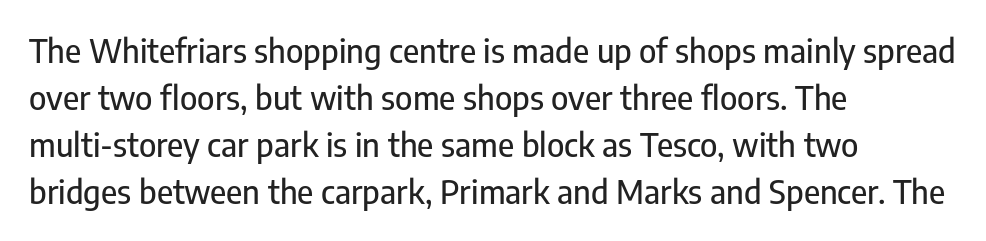
Q: Is the text italic (slanted)? A: No, it is upright.
Q: Is the typeface a serif or a sans-serif typeface? A: Sans-serif.
Q: Is the text underlined? A: No.
Q: How is the paragraph aligned? A: Left-aligned.
Q: Is the spacing between letters normal or unusually wide? A: Normal.
Q: Is the spacing between lines tight, normal or loose? A: Normal.
Q: Width (condensed, normal, or wide)? A: Condensed.
Q: Stroke contrast? A: Low.
Q: x-height? A: Medium.
Q: Monospaced? A: No.
